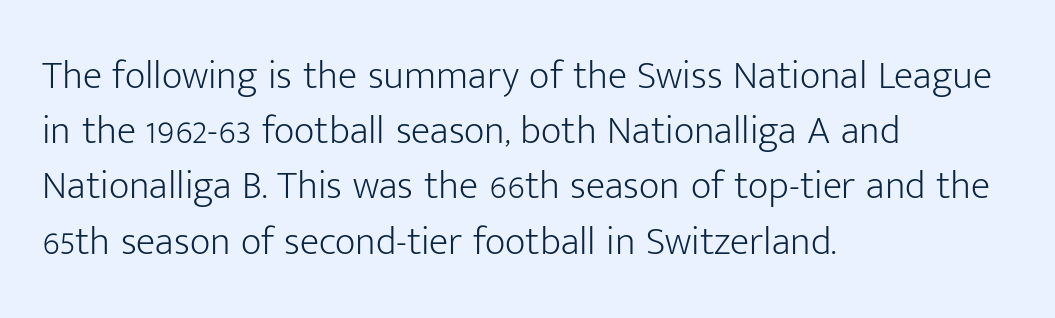
{"serif": "no", "italic": "no", "bold": "no", "weight": "light", "width": "normal", "stroke_contrast": "low", "x_height": "medium", "monospaced": "no", "underline": "no", "align": "left", "line_spacing": "normal", "line_spacing_ratio": 1.38, "letter_spacing": "normal", "letter_spacing_em": 0.0, "glyph_px": 40}
